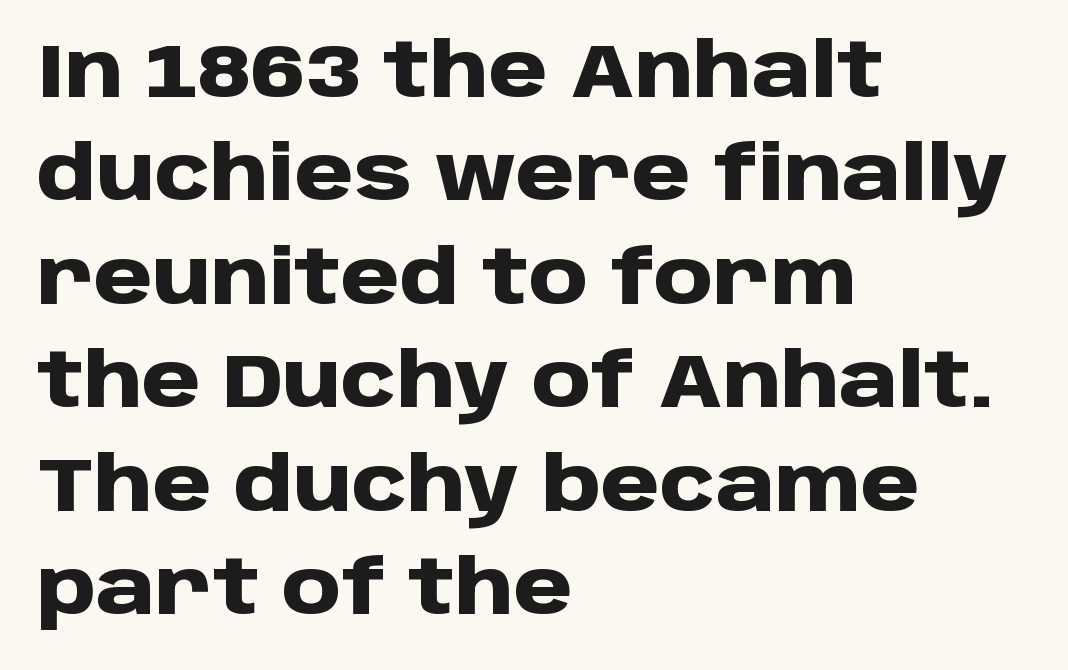
Q: Is the text bold? A: Yes.
Q: Is the text italic (slanted)? A: No, it is upright.
Q: Is the typeface a serif or a sans-serif typeface? A: Sans-serif.
Q: Is the text underlined? A: No.
Q: How is the paragraph aligned? A: Left-aligned.
Q: Is the spacing between letters normal or unusually wide? A: Normal.
Q: Is the spacing between lines tight, normal or loose? A: Normal.
Q: Width (condensed, normal, or wide)? A: Normal.
Q: Stroke contrast? A: Low.
Q: x-height? A: Large.
Q: Monospaced? A: No.
